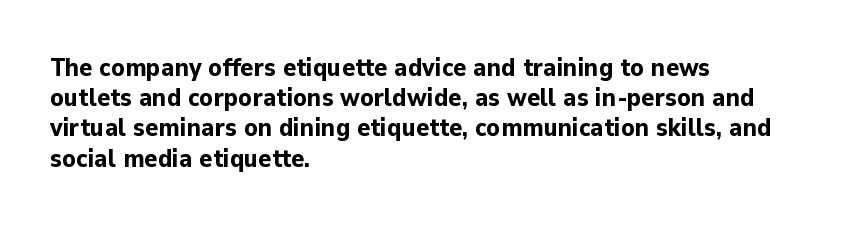
{"italic": "no", "bold": "yes", "underline": "no", "align": "left", "line_spacing_ratio": 1.21, "letter_spacing": "normal", "letter_spacing_em": 0.0, "glyph_px": 25}
